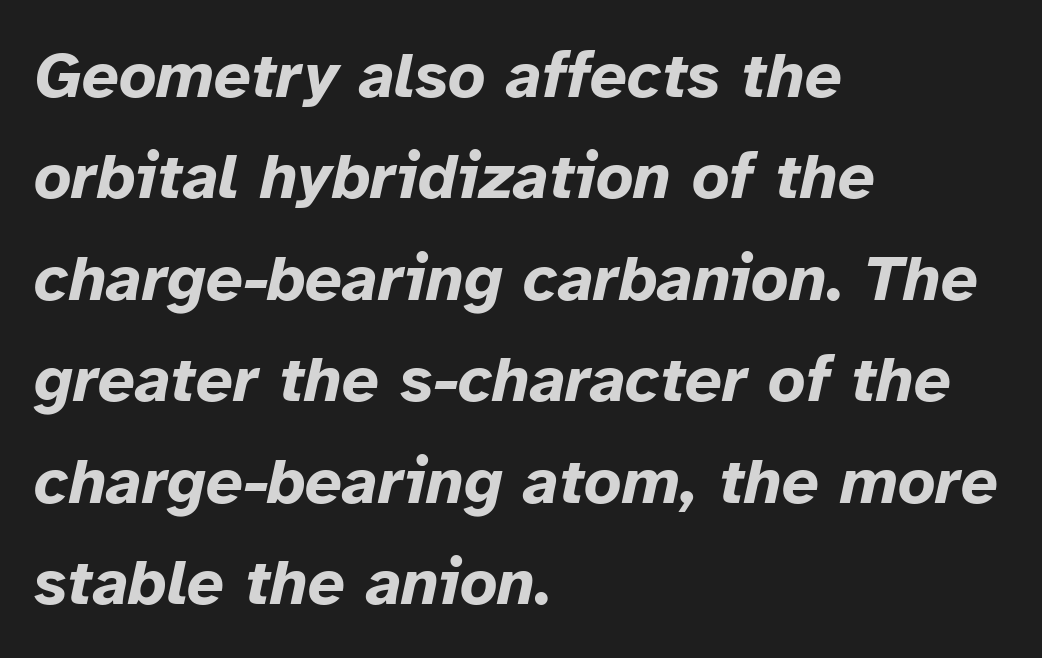
{"italic": "yes", "lean": "right", "slant_degrees": 12, "bold": "yes", "weight": "bold", "width": "normal", "stroke_contrast": "low", "x_height": "medium", "monospaced": "no", "underline": "no", "align": "left", "line_spacing": "normal", "line_spacing_ratio": 1.56, "letter_spacing": "normal", "letter_spacing_em": 0.0, "glyph_px": 65}
